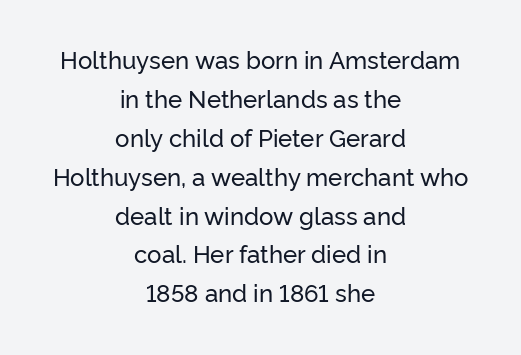
The image shows 24 px text type, upright; set centered, normal line spacing (1.62x), normal letter spacing, not underlined.
